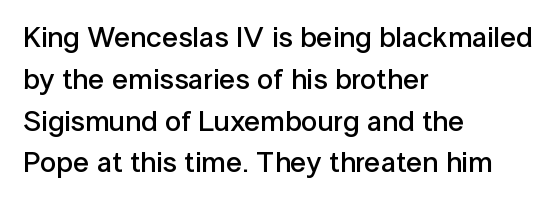
You can tell it's not italic because the verticals are truly vertical. Look at the tracking — it's just the regular setting, nothing added. Short and long lines alike share a common starting point at left. Horizontal bands of white between lines are of average thickness. Summary of weight: moderately heavy, a semibold. The passage shown is not underscored anywhere.
